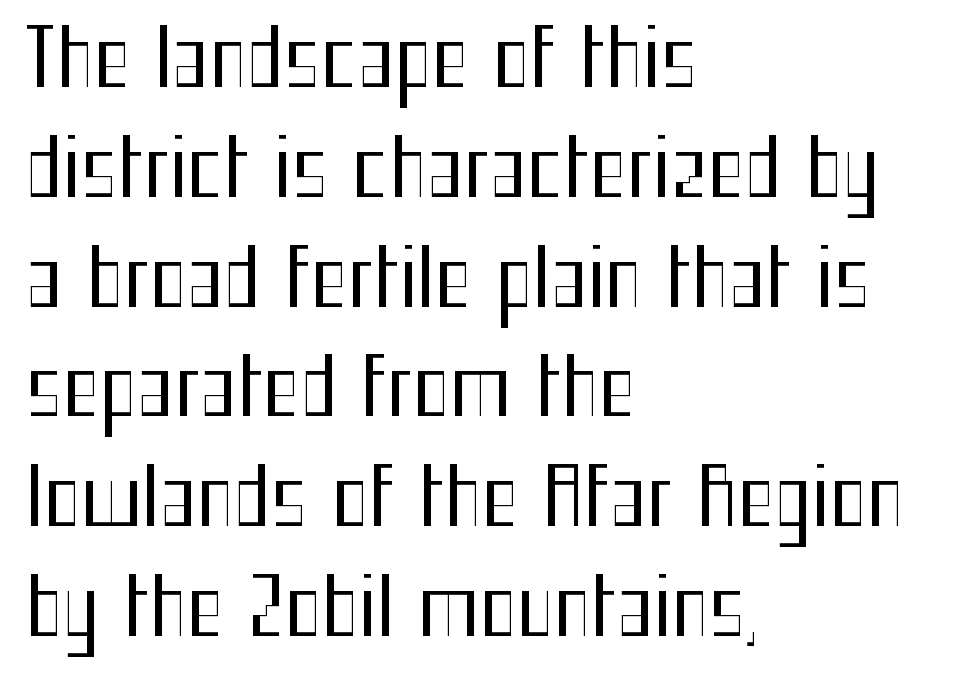
Q: Is the text bold? A: No.
Q: Is the text italic (slanted)? A: No, it is upright.
Q: Is the typeface a serif or a sans-serif typeface? A: Sans-serif.
Q: Is the text underlined? A: No.
Q: How is the paragraph aligned? A: Left-aligned.
Q: Is the spacing between letters normal or unusually wide? A: Normal.
Q: Is the spacing between lines tight, normal or loose? A: Normal.
Q: Width (condensed, normal, or wide)? A: Condensed.
Q: Stroke contrast? A: Medium.
Q: x-height? A: Medium.
Q: Monospaced? A: No.
